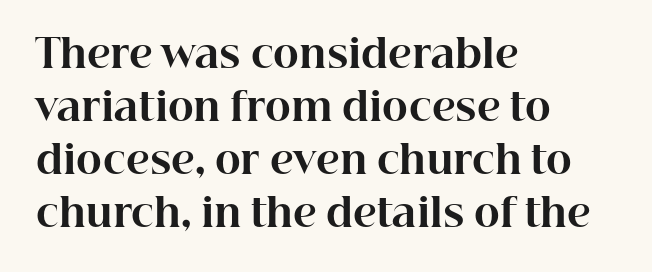
Q: Is the text bold? A: Yes.
Q: Is the text italic (slanted)? A: No, it is upright.
Q: Is the typeface a serif or a sans-serif typeface? A: Serif.
Q: Is the text underlined? A: No.
Q: How is the paragraph aligned? A: Left-aligned.
Q: Is the spacing between letters normal or unusually wide? A: Normal.
Q: Is the spacing between lines tight, normal or loose? A: Normal.
Q: Width (condensed, normal, or wide)? A: Normal.
Q: Stroke contrast? A: High.
Q: x-height? A: Medium.
Q: Monospaced? A: No.
